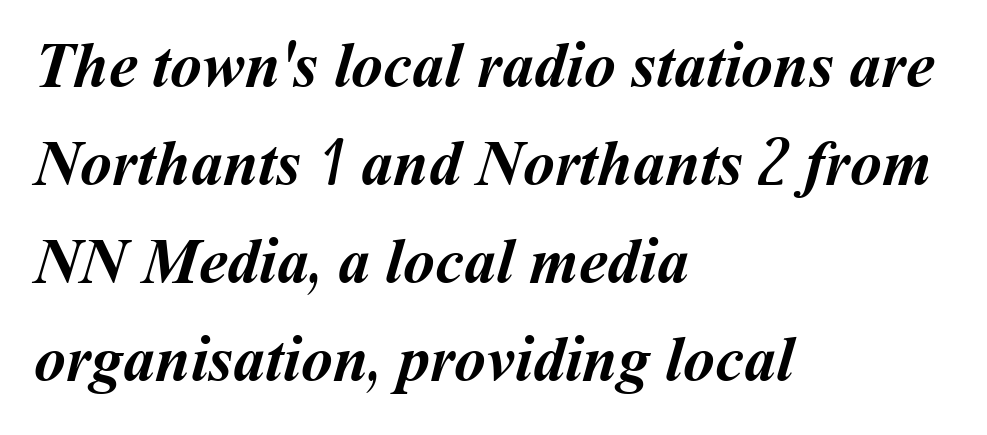
The image shows 64 px semibold type; set left-aligned, normal line spacing (1.53x), normal letter spacing, not underlined; medium stroke contrast and a medium x-height.
